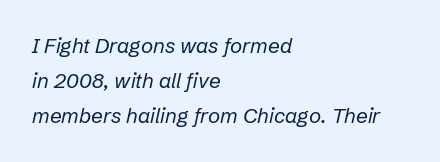
Letters rest on an invisible, unmarked baseline. Vertical stems look standard width or narrower in stroke. Teacher's note: observe the even left margin — that is flush-left alignment. Default kerning and tracking; the words read as compact shapes. The letters are slanted; this is an italic face. These lines sit exactly where default settings would place them.
